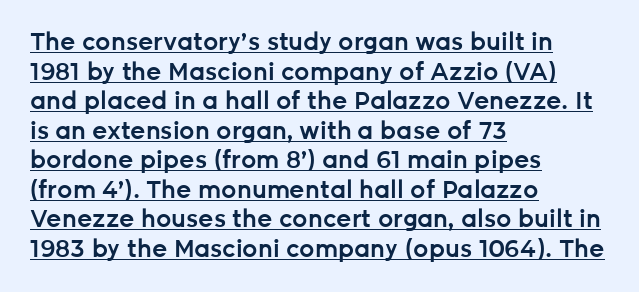
Q: Is the text bold? A: Semi-bold.
Q: Is the text italic (slanted)? A: No, it is upright.
Q: Is the text underlined? A: Yes.
Q: How is the paragraph aligned? A: Left-aligned.
Q: Is the spacing between letters normal or unusually wide? A: Normal.
